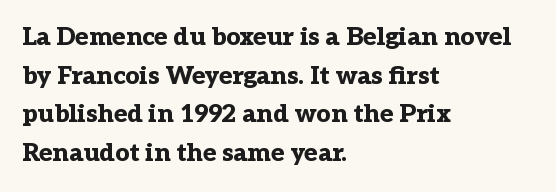
Q: Is the text bold? A: Yes.
Q: Is the text italic (slanted)? A: No, it is upright.
Q: Is the text underlined? A: No.
Q: How is the paragraph aligned? A: Left-aligned.
Q: Is the spacing between letters normal or unusually wide? A: Normal.
Q: Is the spacing between lines tight, normal or loose? A: Normal.
